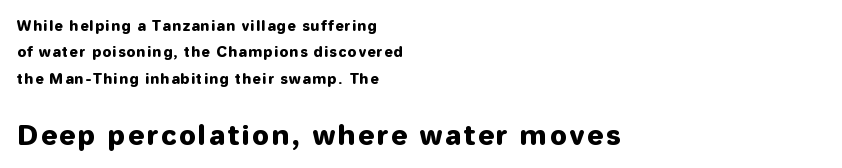
The image shows 27 px text type, upright; set left-aligned, line spacing 1.89x, not underlined; the second (bottom) block is 1.93x larger.
